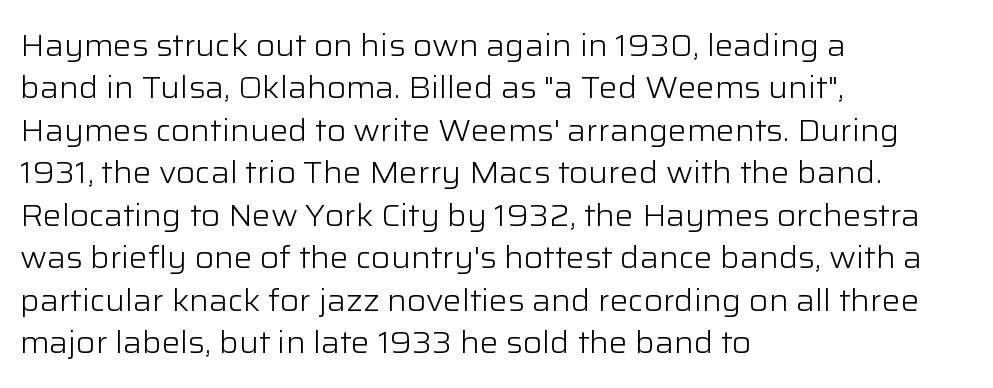
{"serif": "no", "italic": "no", "bold": "no", "weight": "light", "width": "normal", "stroke_contrast": "low", "x_height": "medium", "monospaced": "no", "underline": "no", "align": "left", "line_spacing": "normal", "line_spacing_ratio": 1.37, "letter_spacing": "normal", "letter_spacing_em": 0.0, "glyph_px": 31}
